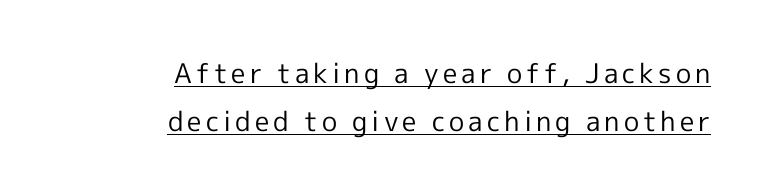
The lettering stays uniformly vertical, giving the passage a roman look. A continuous stroke trails under the words, as in a hyperlink. Short and long lines alike share a common ending point at right. Nothing heavy about these letters — not bold at all.
